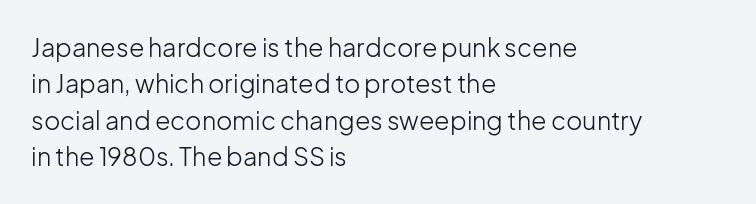
{"italic": "no", "bold": "no", "underline": "no", "align": "left", "line_spacing": "normal", "line_spacing_ratio": 1.46, "letter_spacing": "normal", "letter_spacing_em": 0.0, "glyph_px": 25}
